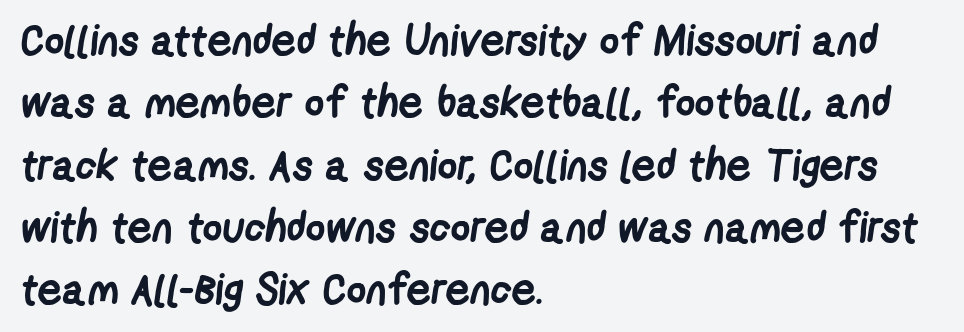
Q: Is the text bold? A: Yes.
Q: Is the typeface a serif or a sans-serif typeface? A: Sans-serif.
Q: Is the text underlined? A: No.
Q: How is the paragraph aligned? A: Left-aligned.
Q: Is the spacing between letters normal or unusually wide? A: Normal.
Q: Is the spacing between lines tight, normal or loose? A: Normal.
Q: Width (condensed, normal, or wide)? A: Condensed.
Q: Stroke contrast? A: Low.
Q: x-height? A: Medium.
Q: Monospaced? A: No.
